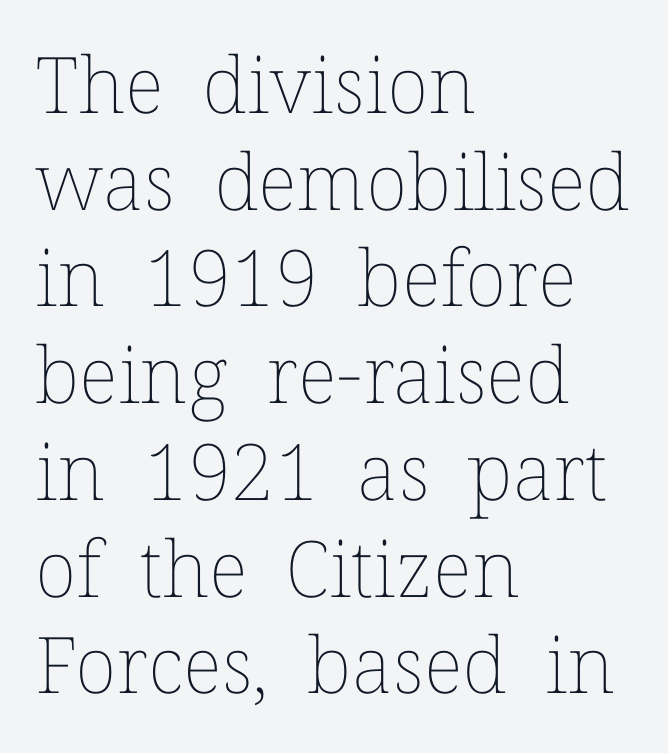
Q: Is the text bold? A: No.
Q: Is the text italic (slanted)? A: No, it is upright.
Q: Is the text underlined? A: No.
Q: How is the paragraph aligned? A: Left-aligned.
Q: Is the spacing between letters normal or unusually wide? A: Normal.
Q: Width (condensed, normal, or wide)? A: Normal.
Q: Stroke contrast? A: Low.
Q: x-height? A: Medium.
Q: Monospaced? A: No.
